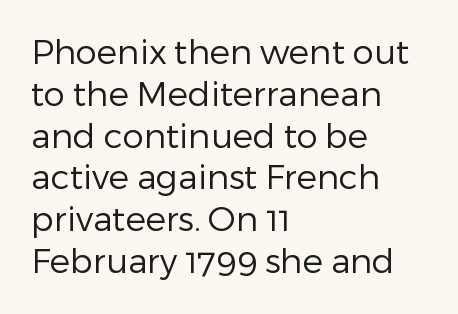
{"serif": "no", "italic": "no", "bold": "no", "weight": "regular", "width": "normal", "stroke_contrast": "low", "x_height": "medium", "monospaced": "no", "underline": "no", "align": "left", "line_spacing_ratio": 1.23, "letter_spacing": "normal", "letter_spacing_em": 0.0, "glyph_px": 34}
